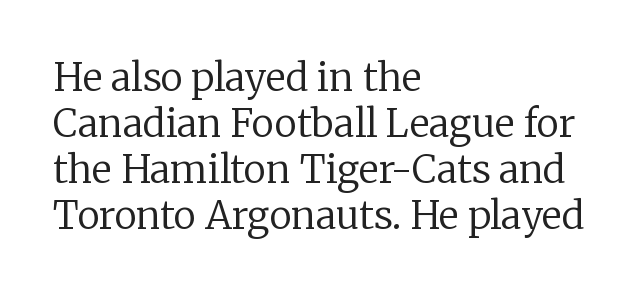
{"serif": "yes", "italic": "no", "bold": "no", "weight": "regular", "width": "normal", "stroke_contrast": "low", "x_height": "medium", "monospaced": "no", "underline": "no", "align": "left", "line_spacing_ratio": 1.21, "letter_spacing": "normal", "letter_spacing_em": 0.0, "glyph_px": 38}
